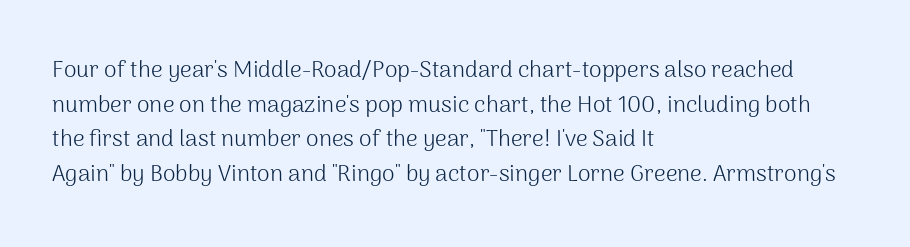
Vertical strokes here are truly vertical. Is the block centered? No — it sits flush against the left margin. Standard letterfit; no display-style spreading of the glyphs. This is not heavy type; no bold has been used.
